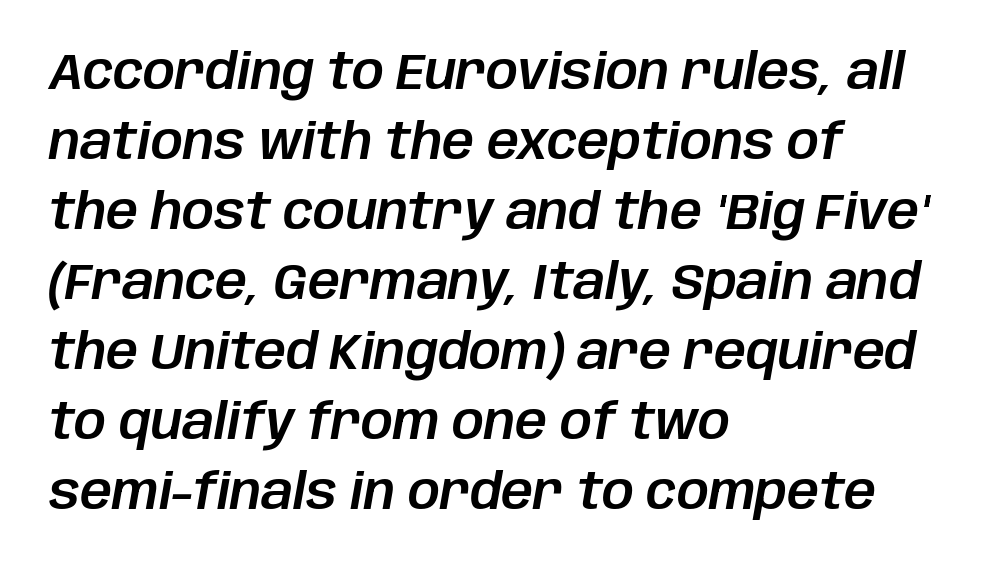
Q: Is the text italic (slanted)? A: Yes, it leans right by about 10 degrees.
Q: Is the text underlined? A: No.
Q: How is the paragraph aligned? A: Left-aligned.
Q: Is the spacing between letters normal or unusually wide? A: Normal.
Q: Is the spacing between lines tight, normal or loose? A: Normal.
Q: Width (condensed, normal, or wide)? A: Normal.
Q: Stroke contrast? A: Low.
Q: x-height? A: Large.
Q: Monospaced? A: No.
